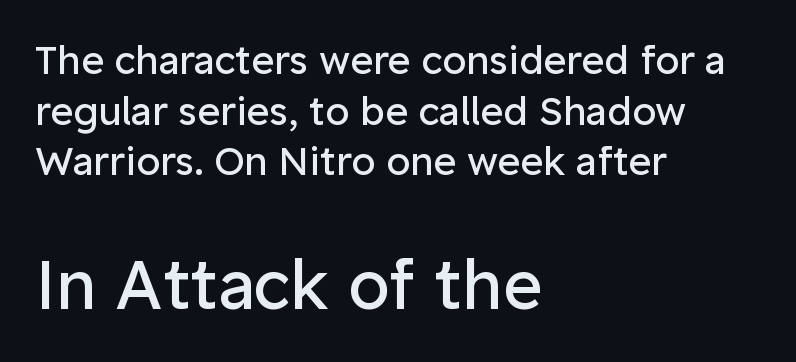
Q: Is the text bold? A: No.
Q: Is the text italic (slanted)? A: No, it is upright.
Q: Is the typeface a serif or a sans-serif typeface? A: Sans-serif.
Q: Is the text underlined? A: No.
Q: How is the paragraph aligned? A: Left-aligned.
Q: Is the spacing between letters normal or unusually wide? A: Normal.
Q: Is the spacing between lines tight, normal or loose? A: Normal.
Q: Which block of text is set in a larger size, the first (top) or the second (bottom)? A: The second (bottom) one.
Q: Width (condensed, normal, or wide)? A: Normal.
Q: Stroke contrast? A: Low.
Q: x-height? A: Medium.
Q: Monospaced? A: No.
